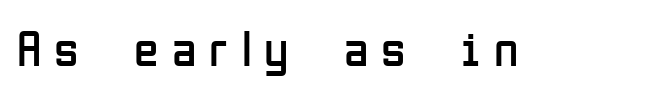
Q: Is the text bold? A: No.
Q: Is the text italic (slanted)? A: No, it is upright.
Q: Is the typeface a serif or a sans-serif typeface? A: Sans-serif.
Q: Is the text underlined? A: No.
Q: Is the spacing between letters normal or unusually wide? A: Unusually wide.
Q: Width (condensed, normal, or wide)? A: Condensed.
Q: Stroke contrast? A: Low.
Q: x-height? A: Medium.
Q: Monospaced? A: No.
